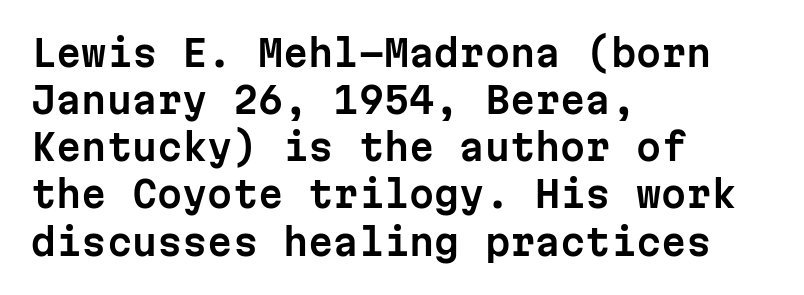
{"serif": "no", "italic": "no", "width": "normal", "stroke_contrast": "low", "x_height": "medium", "monospaced": "yes", "underline": "no", "align": "left", "line_spacing": "normal", "line_spacing_ratio": 1.31, "letter_spacing": "normal", "letter_spacing_em": 0.0, "glyph_px": 36}
